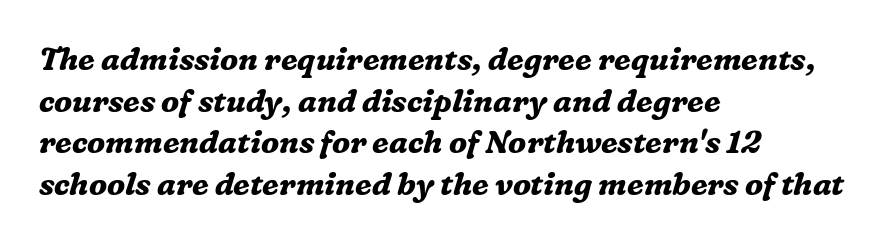
Horizontal bands of white between lines are of average thickness. Caption: multi-line text, flush left, ragged right. Are there feet on the stems? There are — it's a serif. Observe the lean: these are italic letterforms.
